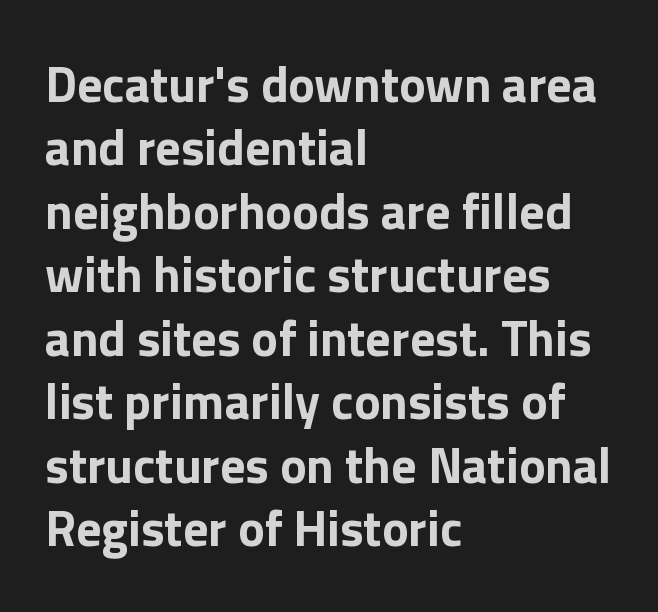
The image shows 50 px bold sans-serif type, upright; set left-aligned, normal line spacing (1.27x), normal letter spacing, not underlined; low stroke contrast and a medium x-height.
